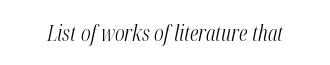
Q: Is the text bold? A: No.
Q: Is the text italic (slanted)? A: Yes, it leans right by about 12 degrees.
Q: Is the text underlined? A: No.
Q: Is the spacing between letters normal or unusually wide? A: Normal.
